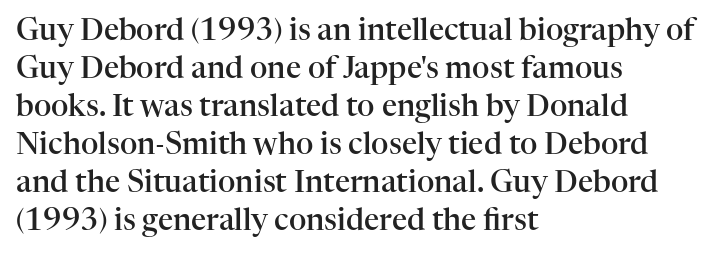
This is roman type, the default non-slanted kind. The rendering uses a semibold face; strokes are thickened but not to full bold. Students, note that the glyphs here touch the page at normal intervals. The rendering uses a moderate line-height, typical for paragraphs. Each row of text sits above clean, open space. A classic flush-left, rag-right setting is used for this passage.
